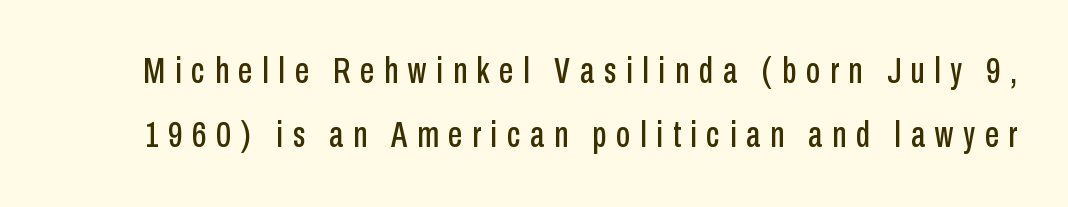
You can tell from the bare stems that sans-serif type was used. Proportional: the letters do not fall into vertical columns. This sample uses an upright cut, with every glyph sitting square on the baseline. Between one letter and the next there's a generous, obvious gap. Plain, unruled lines of type.
